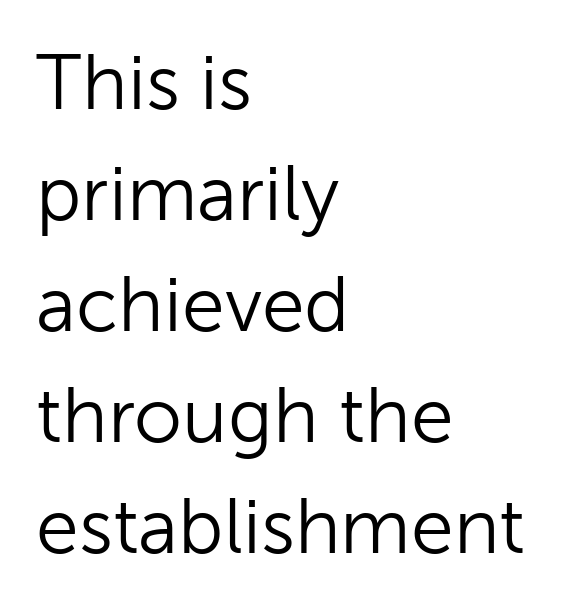
Q: Is the text bold? A: No.
Q: Is the text italic (slanted)? A: No, it is upright.
Q: Is the typeface a serif or a sans-serif typeface? A: Sans-serif.
Q: Is the text underlined? A: No.
Q: How is the paragraph aligned? A: Left-aligned.
Q: Is the spacing between letters normal or unusually wide? A: Normal.
Q: Is the spacing between lines tight, normal or loose? A: Normal.
Q: Width (condensed, normal, or wide)? A: Normal.
Q: Stroke contrast? A: Low.
Q: x-height? A: Medium.
Q: Monospaced? A: No.
